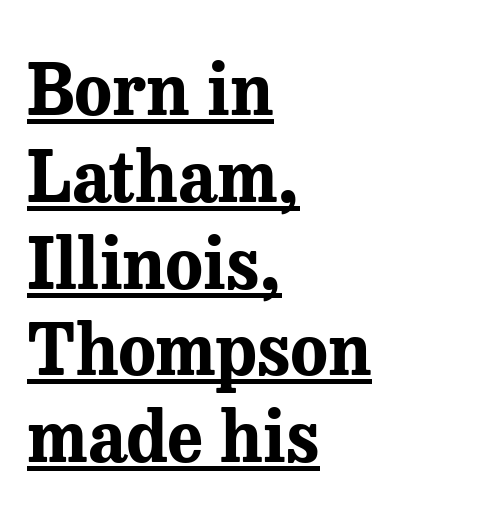
It's the straight-up-and-down kind of type. The sample has been set heavy, in full bold. The letters sit at their default tracking, neither squeezed nor spread. You could not count columns in this text — the font is proportionally spaced. The designer went with a serif here, giving each stem small feet.
